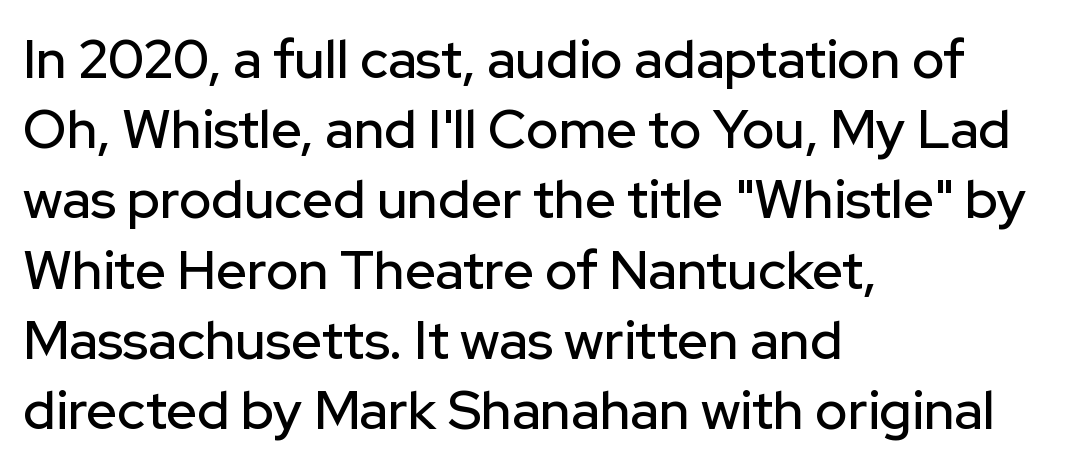
Q: Is the text italic (slanted)? A: No, it is upright.
Q: Is the typeface a serif or a sans-serif typeface? A: Sans-serif.
Q: Is the text underlined? A: No.
Q: How is the paragraph aligned? A: Left-aligned.
Q: Is the spacing between letters normal or unusually wide? A: Normal.
Q: Is the spacing between lines tight, normal or loose? A: Normal.
Q: Width (condensed, normal, or wide)? A: Normal.
Q: Stroke contrast? A: Low.
Q: x-height? A: Medium.
Q: Monospaced? A: No.
